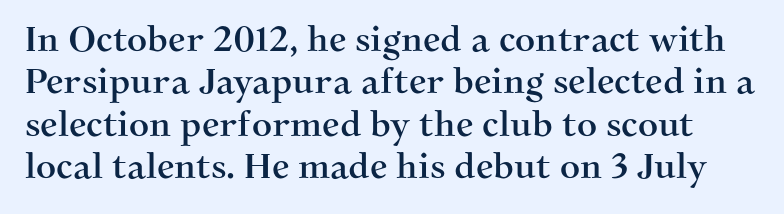
{"serif": "yes", "italic": "no", "width": "normal", "stroke_contrast": "medium", "x_height": "medium", "monospaced": "no", "underline": "no", "line_spacing_ratio": 1.21, "letter_spacing": "normal", "letter_spacing_em": 0.0, "glyph_px": 35}
